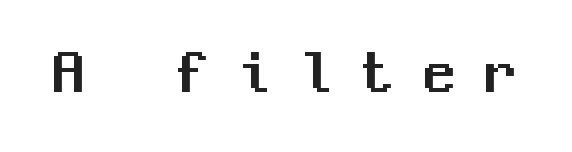
The image shows 63 px sans-serif type, upright, monospaced; set unusually wide letter spacing (+0.48 em), not underlined; medium stroke contrast and a medium x-height.
